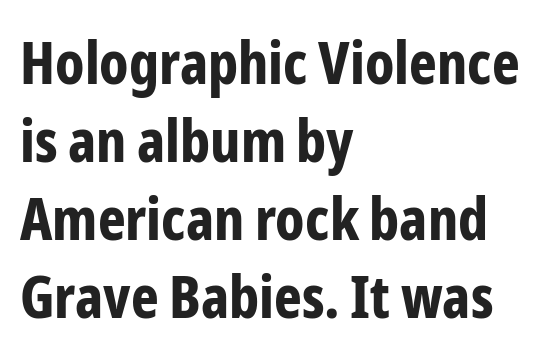
{"serif": "no", "italic": "no", "bold": "yes", "weight": "bold", "width": "condensed", "stroke_contrast": "low", "x_height": "medium", "monospaced": "no", "underline": "no", "align": "left", "line_spacing": "normal", "line_spacing_ratio": 1.32, "letter_spacing": "normal", "letter_spacing_em": 0.0, "glyph_px": 59}
